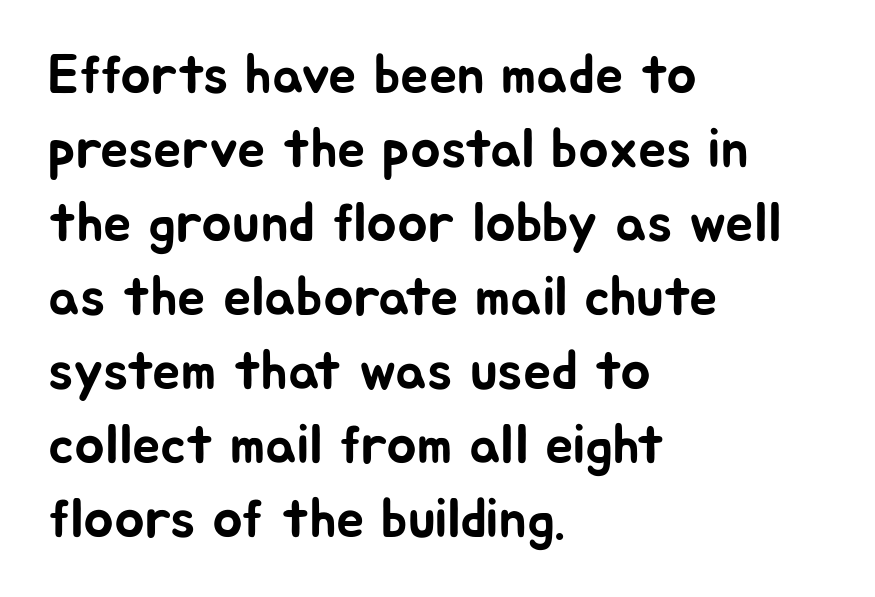
{"serif": "no", "italic": "no", "width": "normal", "stroke_contrast": "low", "x_height": "medium", "monospaced": "no", "underline": "no", "align": "left", "line_spacing": "normal", "line_spacing_ratio": 1.32, "letter_spacing": "normal", "letter_spacing_em": 0.0, "glyph_px": 56}
